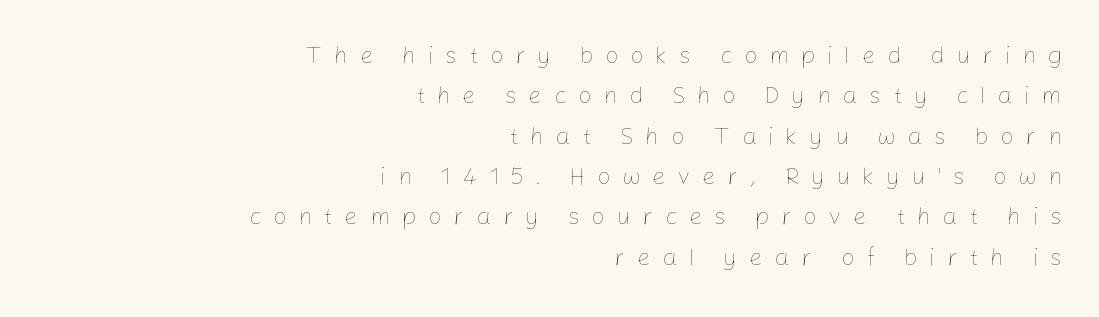
{"italic": "no", "bold": "no", "underline": "no", "align": "right", "line_spacing": "normal", "line_spacing_ratio": 1.68, "letter_spacing": "wide", "letter_spacing_em": 0.48, "glyph_px": 24}
